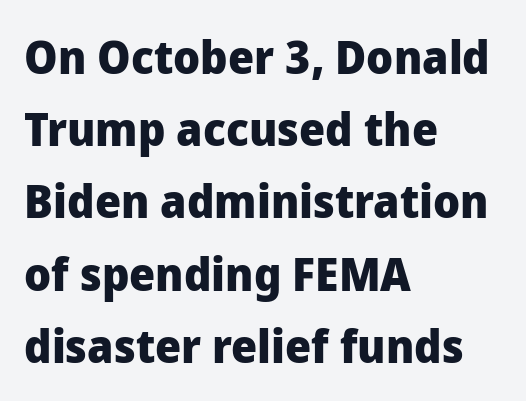
Q: Is the text bold? A: Yes.
Q: Is the text italic (slanted)? A: No, it is upright.
Q: Is the typeface a serif or a sans-serif typeface? A: Sans-serif.
Q: Is the text underlined? A: No.
Q: How is the paragraph aligned? A: Left-aligned.
Q: Is the spacing between letters normal or unusually wide? A: Normal.
Q: Is the spacing between lines tight, normal or loose? A: Normal.
Q: Width (condensed, normal, or wide)? A: Normal.
Q: Stroke contrast? A: Low.
Q: x-height? A: Medium.
Q: Monospaced? A: No.
